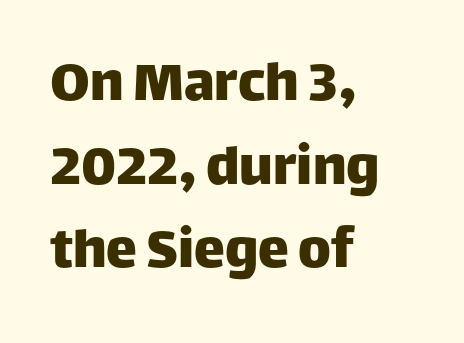
Type style note: lacks serifs. The specimen reads as upright at a glance. Here the glyphs are tracked normally, forming tight word shapes. The lines in this sample share a left origin and differ only in where they stop.
